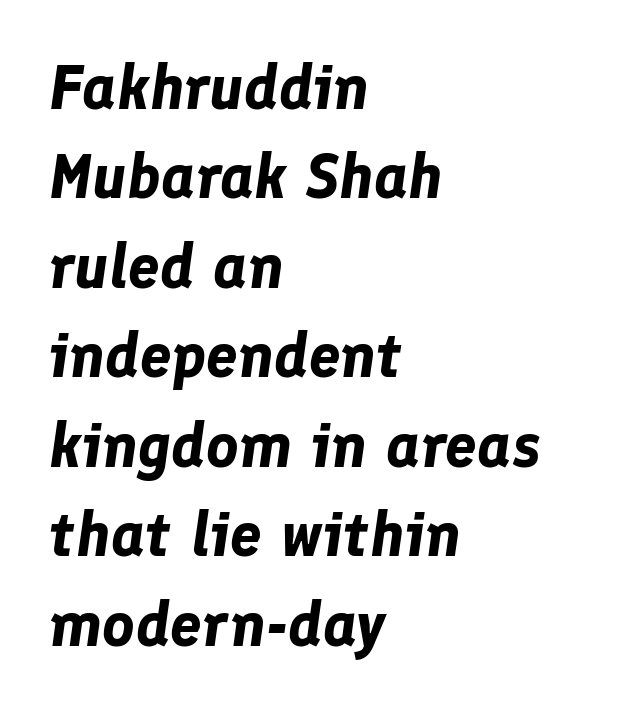
Q: Is the text bold? A: Yes.
Q: Is the text italic (slanted)? A: Yes, it leans right by about 8 degrees.
Q: Is the text underlined? A: No.
Q: How is the paragraph aligned? A: Left-aligned.
Q: Is the spacing between letters normal or unusually wide? A: Normal.
Q: Is the spacing between lines tight, normal or loose? A: Normal.
Q: Width (condensed, normal, or wide)? A: Normal.
Q: Stroke contrast? A: Low.
Q: x-height? A: Medium.
Q: Monospaced? A: No.
